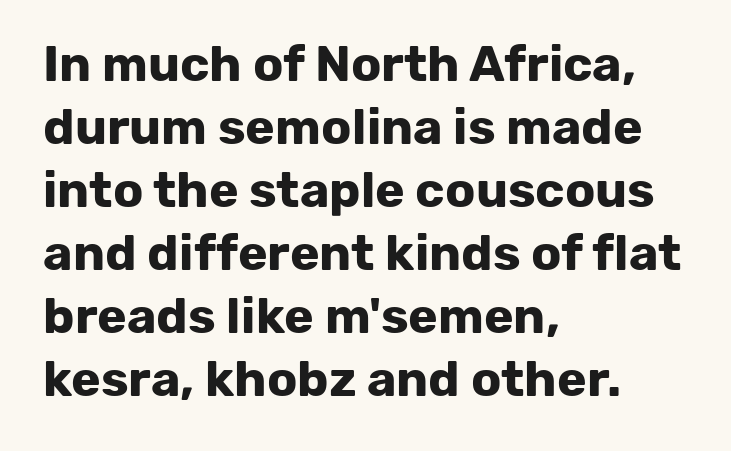
{"serif": "no", "italic": "no", "bold": "yes", "weight": "bold", "width": "normal", "stroke_contrast": "low", "x_height": "medium", "monospaced": "no", "underline": "no", "align": "left", "line_spacing": "normal", "line_spacing_ratio": 1.26, "letter_spacing": "normal", "letter_spacing_em": 0.0, "glyph_px": 50}
